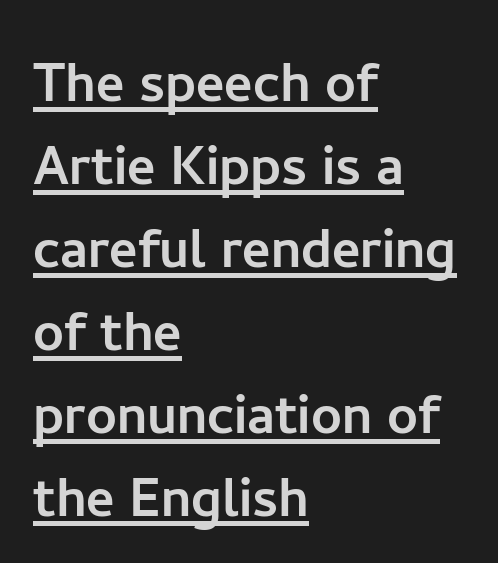
Q: Is the text italic (slanted)? A: No, it is upright.
Q: Is the typeface a serif or a sans-serif typeface? A: Sans-serif.
Q: Is the text underlined? A: Yes.
Q: How is the paragraph aligned? A: Left-aligned.
Q: Is the spacing between letters normal or unusually wide? A: Normal.
Q: Width (condensed, normal, or wide)? A: Normal.
Q: Stroke contrast? A: Low.
Q: x-height? A: Medium.
Q: Monospaced? A: No.
